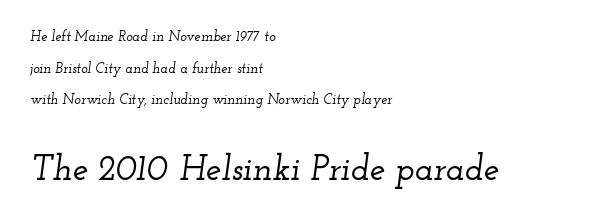
The type family on display is of the serif kind. The horizontal fit of the characters is conventional and even. The space between consecutive lines is lavish. If you drew a ruler down the left edge, every line would touch it. A clean baseline with only descenders dipping below it. Tall strokes in this sample are angled rather than plumb.
